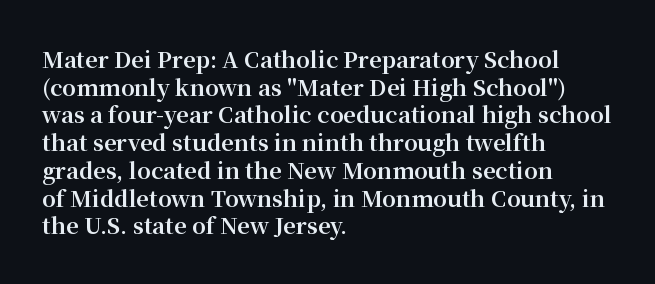
The image shows 22 px bold type, upright; set left-aligned, normal line spacing (1.26x), normal letter spacing, not underlined.
